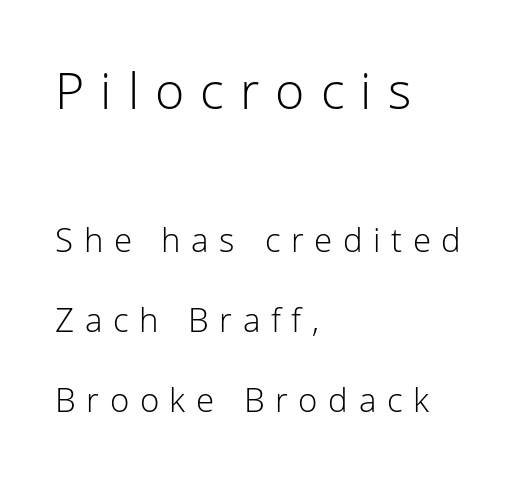
Q: Is the text bold? A: No.
Q: Is the text italic (slanted)? A: No, it is upright.
Q: Is the typeface a serif or a sans-serif typeface? A: Sans-serif.
Q: Is the text underlined? A: No.
Q: How is the paragraph aligned? A: Left-aligned.
Q: Is the spacing between letters normal or unusually wide? A: Unusually wide.
Q: Is the spacing between lines tight, normal or loose? A: Loose.
Q: Which block of text is set in a larger size, the first (top) or the second (bottom)? A: The first (top) one.
Q: Width (condensed, normal, or wide)? A: Normal.
Q: Stroke contrast? A: Low.
Q: x-height? A: Medium.
Q: Monospaced? A: No.
